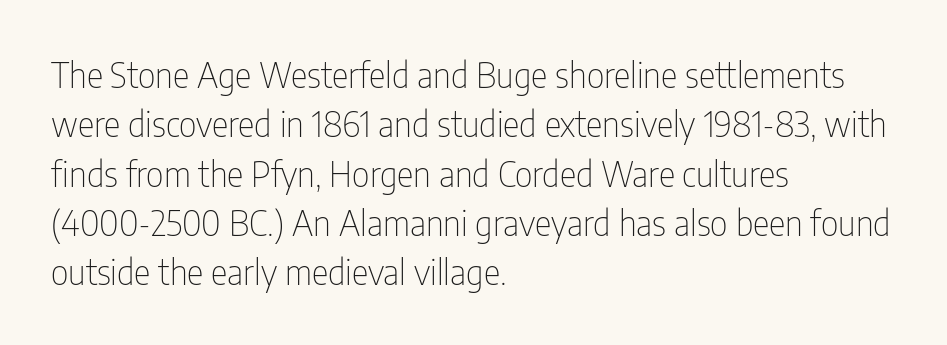
Honestly, there is no underline to notice here at all. How are the letters spaced? Ordinarily, with no added tracking. Is this a fixed-width face? No — the glyphs have proportional, varying widths. The typesetting does not lean heavy: it is not bold.
